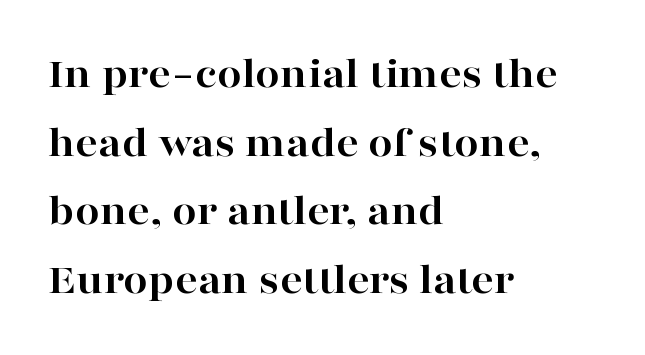
The characters display serif detailing at their extremities. Each letter keeps its own natural width here, so spacing adapts to shape. All the whitespace from short lines collects on the right. The lettering stays uniformly vertical, giving the passage a roman look. Normally led — the rows are evenly, conventionally spaced.
